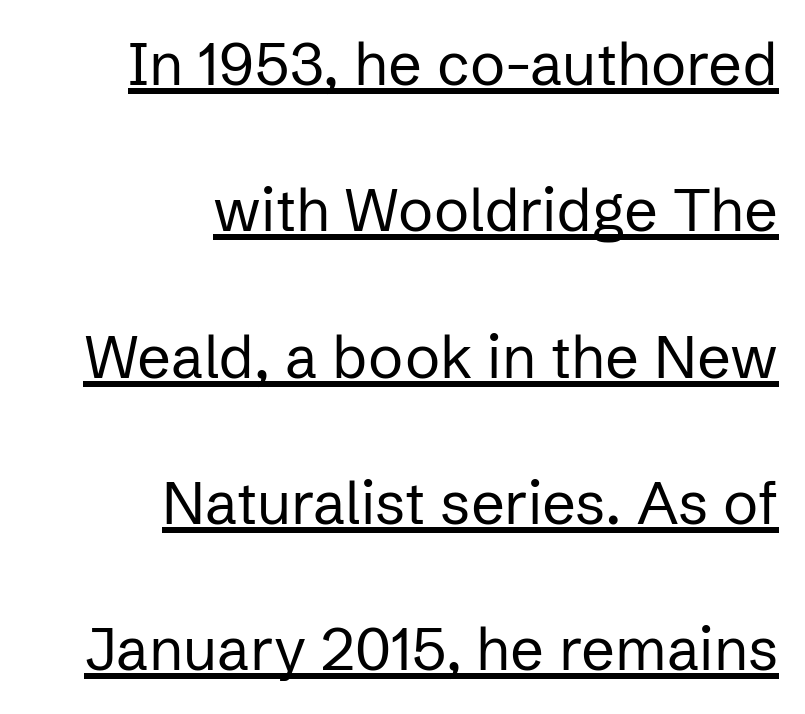
The image shows 59 px regular-weight sans-serif type, upright; set right-aligned, loose line spacing (2.48x), normal letter spacing, underlined; low stroke contrast and a medium x-height.
